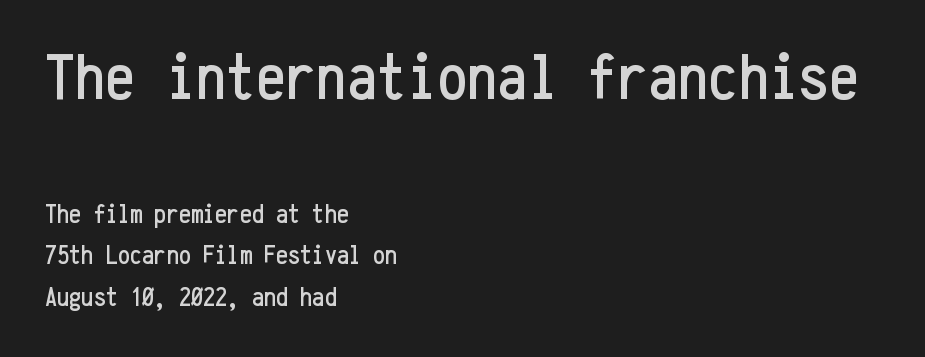
The image shows 67 px condensed sans-serif type, upright, monospaced; set left-aligned, normal line spacing (1.53x), normal letter spacing, not underlined; the first (top) block is 2.48x larger; low stroke contrast and a medium x-height.
